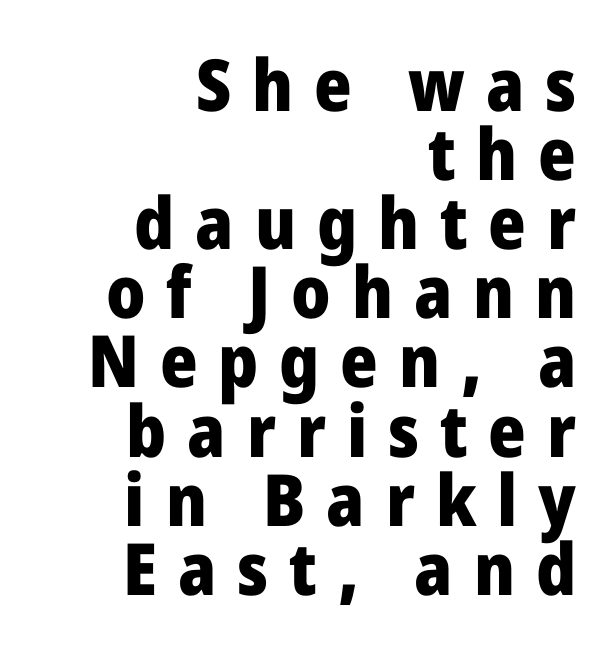
The image shows 72 px heavy sans-serif type, upright; set right-aligned, tight line spacing (0.96x), unusually wide letter spacing (+0.29 em), not underlined; low stroke contrast and a medium x-height.
